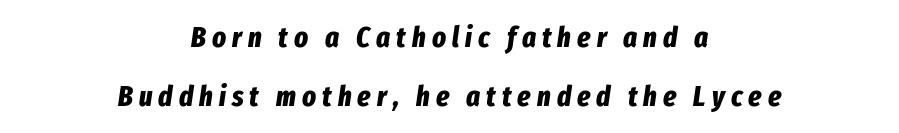
The image shows 29 px bold, condensed type, italic (leaning right); set centered, loose line spacing (2.03x), unusually wide letter spacing (+0.21 em), not underlined; low stroke contrast and a medium x-height.
